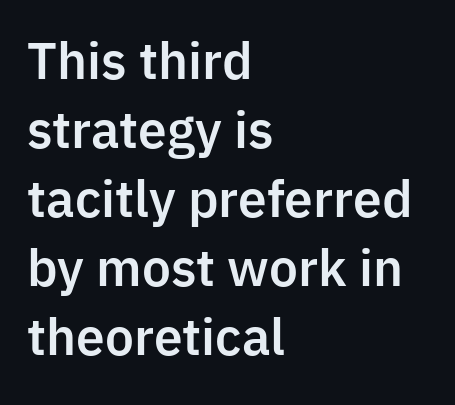
{"serif": "no", "italic": "no", "width": "normal", "stroke_contrast": "low", "x_height": "medium", "monospaced": "no", "underline": "no", "align": "left", "line_spacing": "normal", "line_spacing_ratio": 1.41, "letter_spacing": "normal", "letter_spacing_em": 0.0, "glyph_px": 49}
